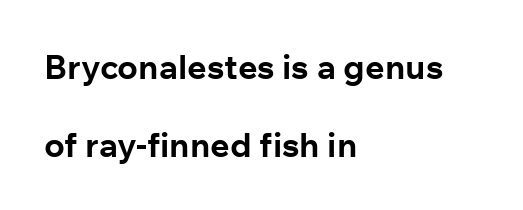
Q: Is the text bold? A: Yes.
Q: Is the text italic (slanted)? A: No, it is upright.
Q: Is the typeface a serif or a sans-serif typeface? A: Sans-serif.
Q: Is the text underlined? A: No.
Q: How is the paragraph aligned? A: Left-aligned.
Q: Is the spacing between letters normal or unusually wide? A: Normal.
Q: Is the spacing between lines tight, normal or loose? A: Loose.
Q: Width (condensed, normal, or wide)? A: Normal.
Q: Stroke contrast? A: Low.
Q: x-height? A: Medium.
Q: Monospaced? A: No.
